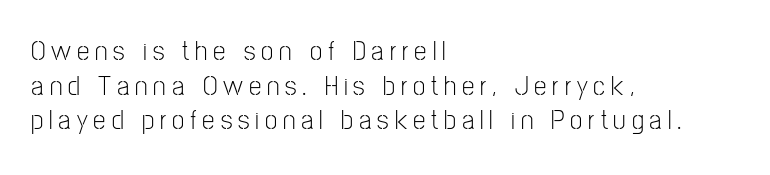
The image shows 28 px light, condensed sans-serif type, upright; set left-aligned, line spacing 1.24x, unusually wide letter spacing (+0.21 em), not underlined; low stroke contrast and a medium x-height.
